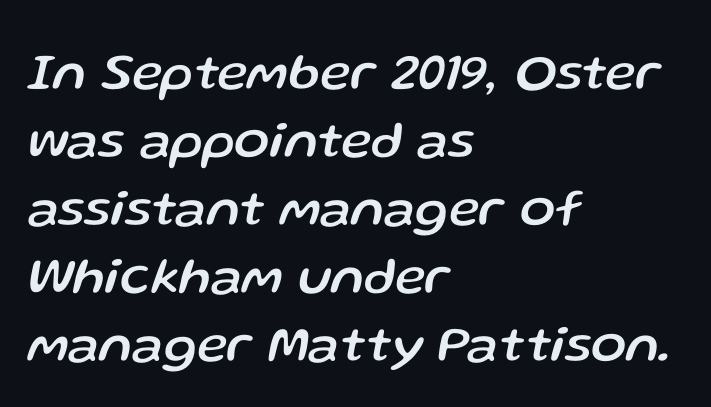
Q: Is the text italic (slanted)? A: Yes, it leans right by about 13 degrees.
Q: Is the text underlined? A: No.
Q: How is the paragraph aligned? A: Left-aligned.
Q: Is the spacing between letters normal or unusually wide? A: Normal.
Q: Is the spacing between lines tight, normal or loose? A: Normal.
Q: Width (condensed, normal, or wide)? A: Normal.
Q: Stroke contrast? A: Low.
Q: x-height? A: Medium.
Q: Monospaced? A: No.
